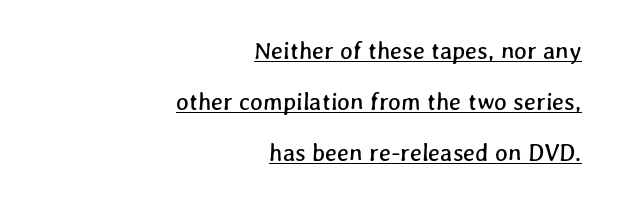
Words appear dense and cohesive because spacing is normal. The block of text is sparse from top to bottom, with ample space between rows. Has an underline been added? It has. The typesetter chose a ragged-left arrangement here.
